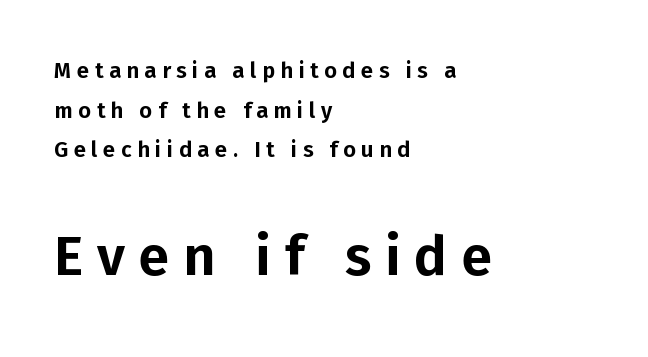
{"serif": "no", "italic": "no", "width": "normal", "stroke_contrast": "low", "x_height": "medium", "monospaced": "no", "underline": "no", "align": "left", "line_spacing_ratio": 1.8, "letter_spacing": "wide", "letter_spacing_em": 0.25, "larger_block": "second", "size_ratio": 2.5, "glyph_px": 55}
